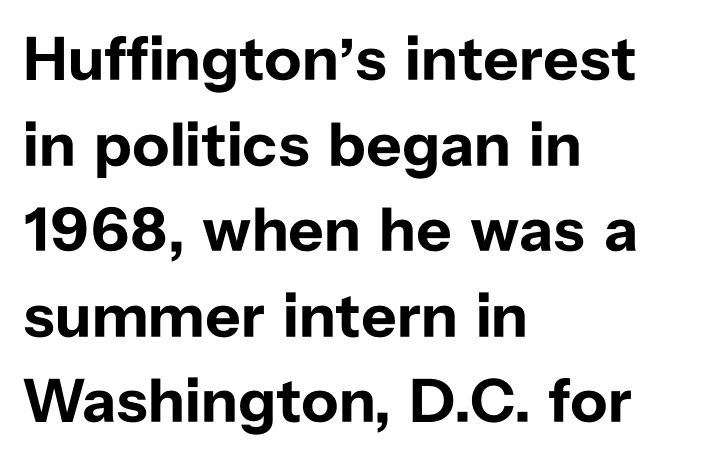
{"serif": "no", "italic": "no", "bold": "yes", "weight": "bold", "width": "normal", "stroke_contrast": "low", "x_height": "medium", "monospaced": "no", "underline": "no", "align": "left", "line_spacing": "normal", "line_spacing_ratio": 1.38, "letter_spacing": "normal", "letter_spacing_em": 0.0, "glyph_px": 62}
